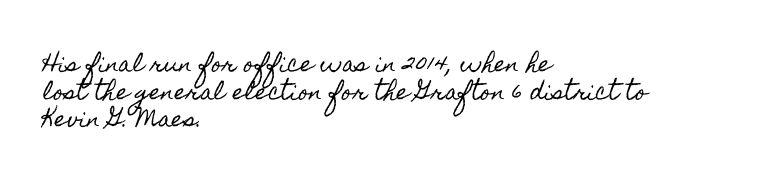
{"underline": "no", "align": "left", "line_spacing": "normal", "line_spacing_ratio": 1.31, "letter_spacing": "normal", "letter_spacing_em": 0.0, "glyph_px": 21}
